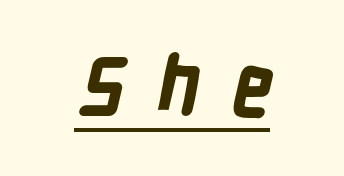
Spacing verdict: proportional, widths tailored to each character. Underlined type. The type family on display is of the sans-serif kind. Glyph-to-glyph distance is far greater than everyday printed text.
